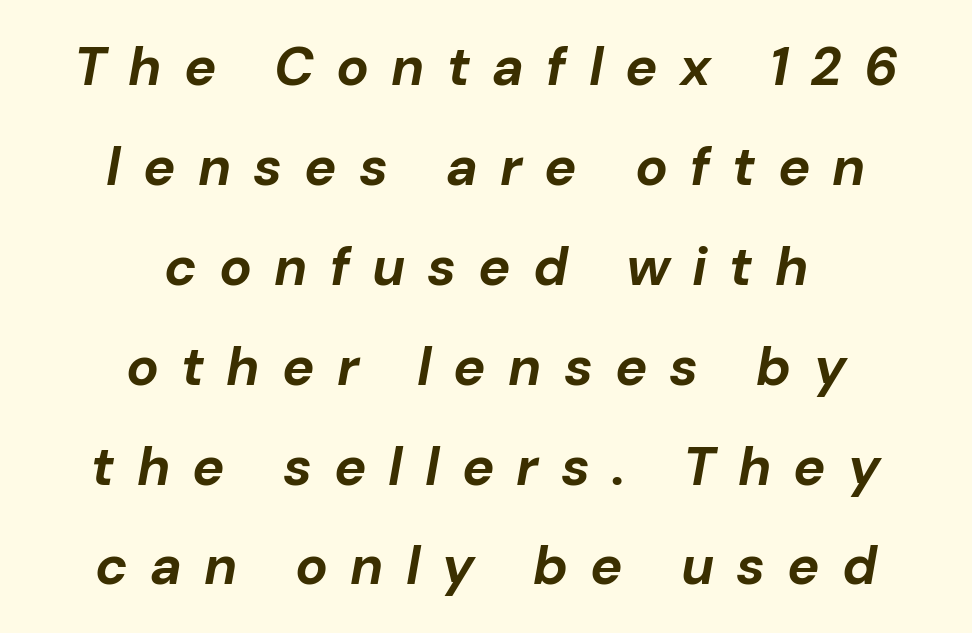
These lines carry a lot of weight — the face is fully bold. One-word summary of the alignment: center. Quick note: italic. Substantial extra tracking has been applied to these lines. Do the characters align in a grid? No, the font is proportional.
